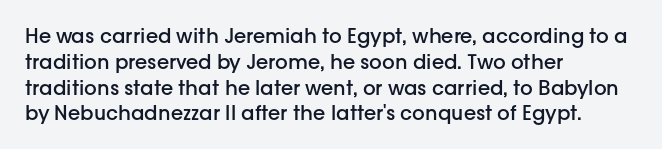
The image shows 20 px text type, upright; set left-aligned, normal line spacing (1.29x), normal letter spacing, not underlined.
